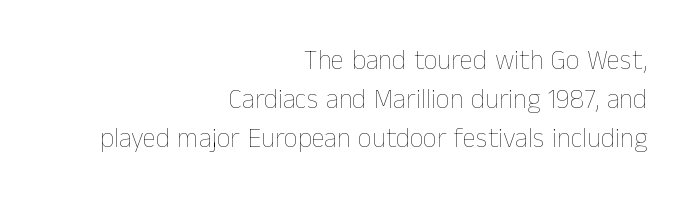
{"italic": "no", "bold": "no", "underline": "no", "align": "right", "line_spacing": "normal", "line_spacing_ratio": 1.44, "letter_spacing": "normal", "letter_spacing_em": 0.0, "glyph_px": 27}
